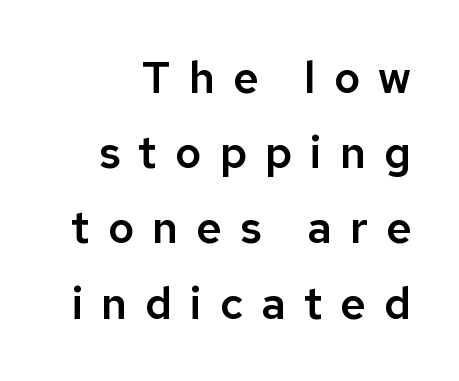
The image shows 44 px sans-serif type, upright; set line spacing 1.71x, unusually wide letter spacing (+0.41 em), not underlined; low stroke contrast and a medium x-height.
